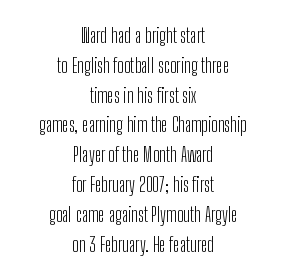
Characters follow at the spacing the type designer built in. This is the regular roman posture of the typeface. The leading is moderate, giving the passage an even texture. Descender tails drop into unmarked territory. The text block is weighted toward neither margin, spreading evenly from the middle.
